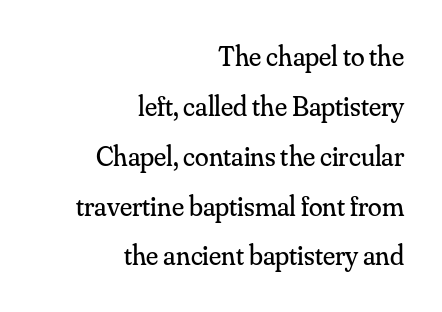
These lines are composed in type with serifs. This sample uses an upright cut, with every glyph sitting square on the baseline. Do the characters align in a grid? No, the font is proportional. Compared with a flush-left layout, this one pins lines to the opposite, right side. Caption: face not bold, strokes unweighted. Default kerning and tracking; the words read as compact shapes.
